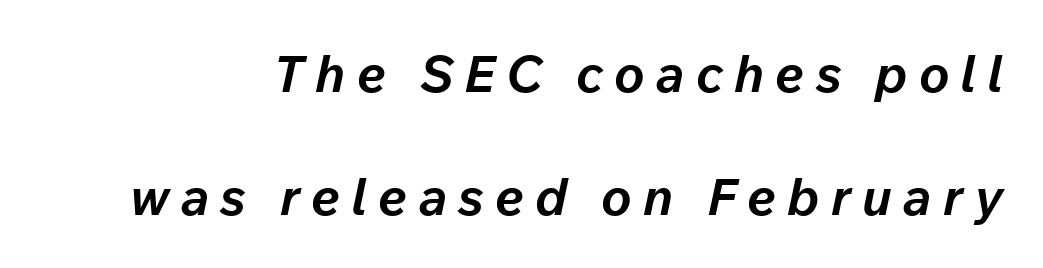
{"italic": "yes", "lean": "right", "slant_degrees": 12, "bold": "yes", "weight": "bold", "width": "normal", "stroke_contrast": "low", "x_height": "medium", "monospaced": "no", "underline": "no", "line_spacing": "loose", "line_spacing_ratio": 2.41, "letter_spacing": "wide", "letter_spacing_em": 0.22, "glyph_px": 51}
